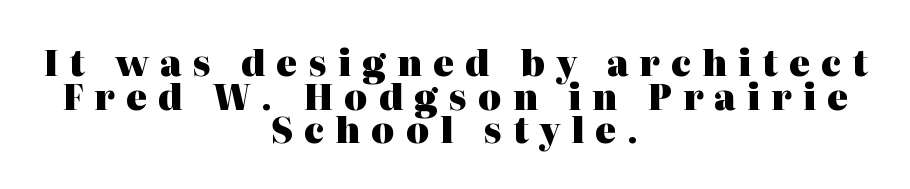
{"serif": "yes", "italic": "no", "bold": "yes", "weight": "heavy", "width": "normal", "stroke_contrast": "high", "x_height": "medium", "monospaced": "no", "underline": "no", "align": "center", "line_spacing": "tight", "line_spacing_ratio": 0.96, "letter_spacing": "wide", "letter_spacing_em": 0.32, "glyph_px": 35}
